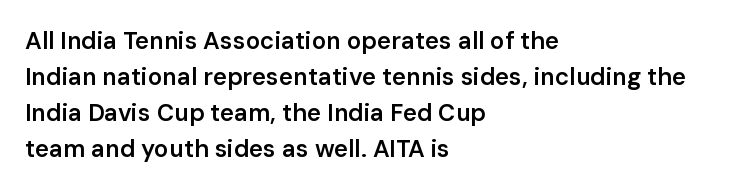
{"italic": "no", "bold": "semi", "underline": "no", "align": "left", "line_spacing": "normal", "line_spacing_ratio": 1.5, "letter_spacing": "normal", "letter_spacing_em": 0.0, "glyph_px": 24}
